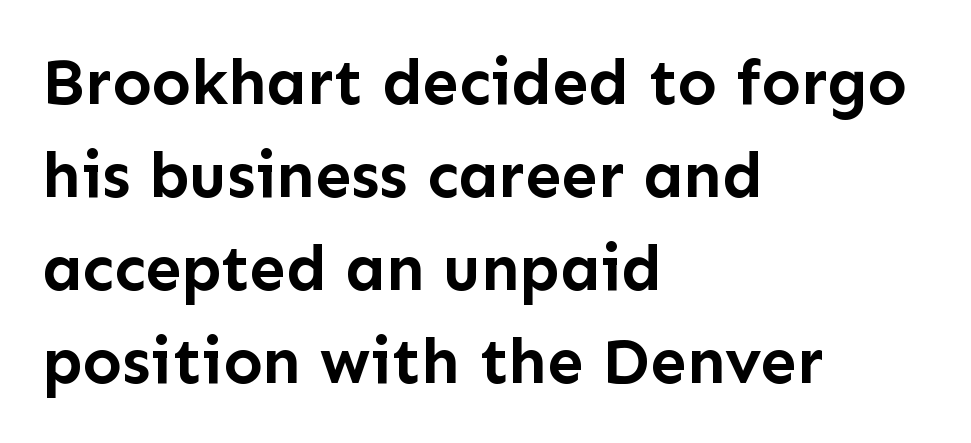
The image shows 65 px semibold sans-serif type, upright; set left-aligned, normal line spacing (1.43x), normal letter spacing, not underlined; low stroke contrast and a medium x-height.
